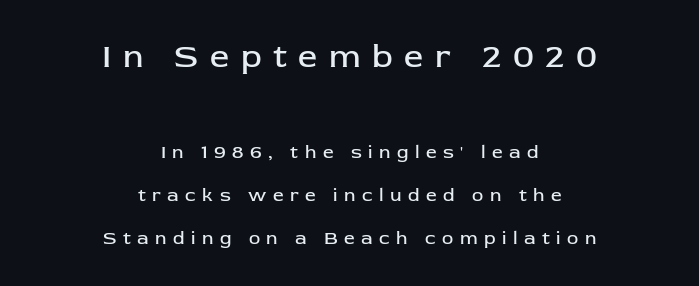
The image shows 34 px regular-weight sans-serif type, upright; set centered, loose line spacing (2.28x), unusually wide letter spacing (+0.34 em), not underlined; the first (top) block is 1.79x larger; low stroke contrast and a medium x-height.
